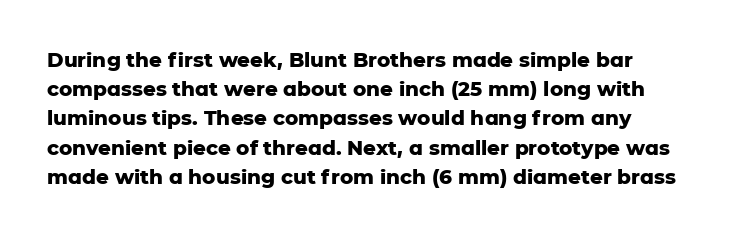
The image shows 20 px bold type, upright; set left-aligned, normal line spacing (1.46x), normal letter spacing, not underlined.
